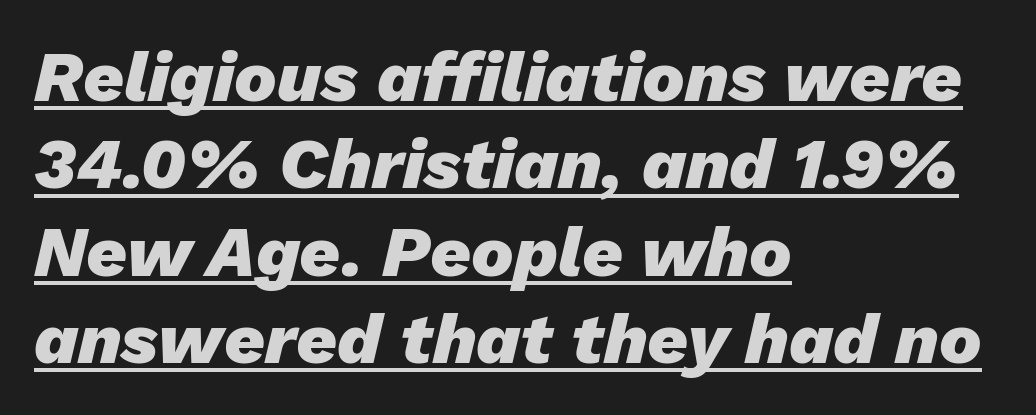
The image shows 71 px heavy type, italic (leaning right); set left-aligned, line spacing 1.23x, normal letter spacing, underlined; low stroke contrast and a medium x-height.
